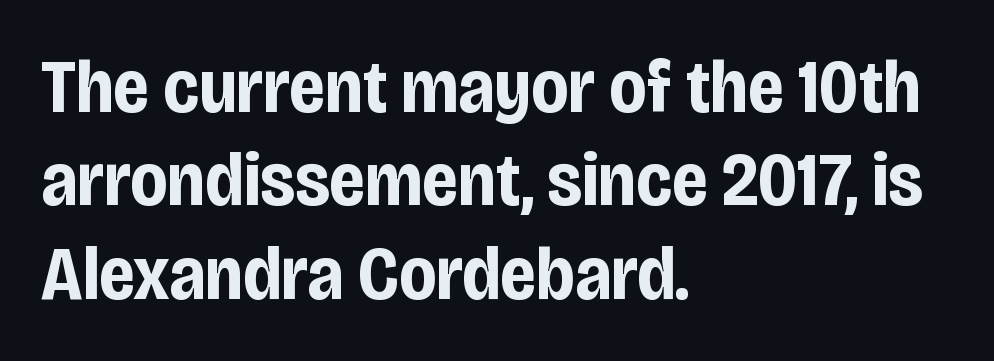
Q: Is the text bold? A: Yes.
Q: Is the text italic (slanted)? A: No, it is upright.
Q: Is the typeface a serif or a sans-serif typeface? A: Sans-serif.
Q: Is the text underlined? A: No.
Q: How is the paragraph aligned? A: Left-aligned.
Q: Is the spacing between letters normal or unusually wide? A: Normal.
Q: Width (condensed, normal, or wide)? A: Condensed.
Q: Stroke contrast? A: Low.
Q: x-height? A: Large.
Q: Monospaced? A: No.
